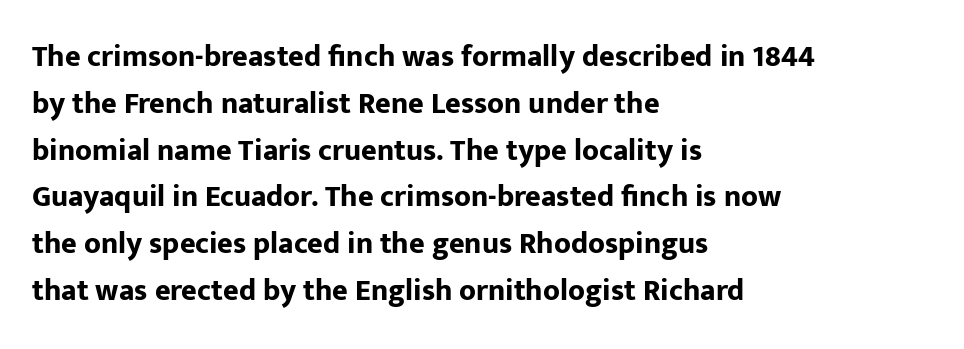
The image shows 30 px bold sans-serif type, upright; set left-aligned, normal line spacing (1.56x), normal letter spacing, not underlined; low stroke contrast and a medium x-height.
